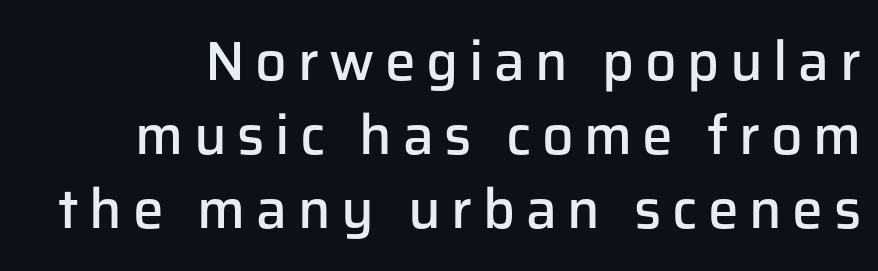
Does the weight exceed regular? Yes, but only to semibold. Does the lettering tilt? It doesn't — this is upright. This sample keeps an unexceptional amount of space between lines. Character widths vary here, with narrow letters taking less room than wide ones. This is sans-serif lettering, the kind often seen on screens and signage. The space beneath each line is pristine and unruled.
